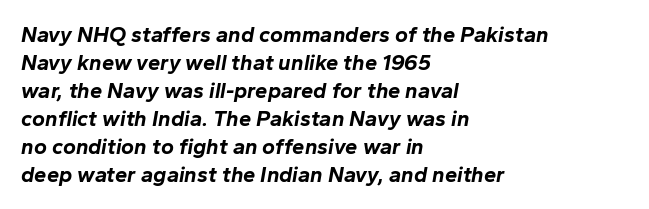
{"italic": "yes", "lean": "right", "slant_degrees": 10, "bold": "yes", "underline": "no", "align": "left", "line_spacing": "normal", "line_spacing_ratio": 1.27, "letter_spacing": "normal", "letter_spacing_em": 0.0, "glyph_px": 22}
